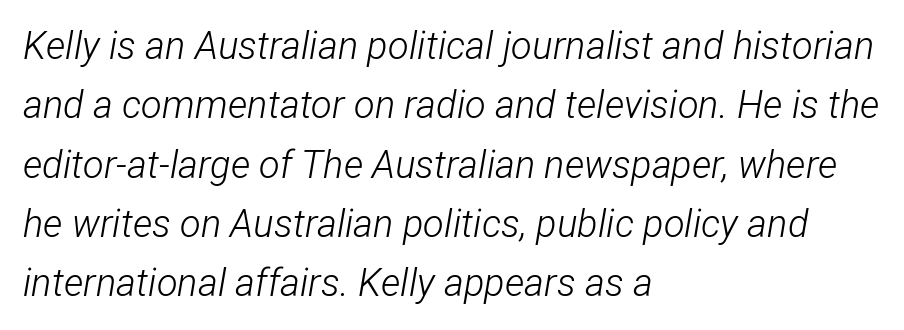
The image shows 38 px light, condensed type, italic (leaning right); set left-aligned, normal line spacing (1.56x), normal letter spacing, not underlined; low stroke contrast and a medium x-height.
